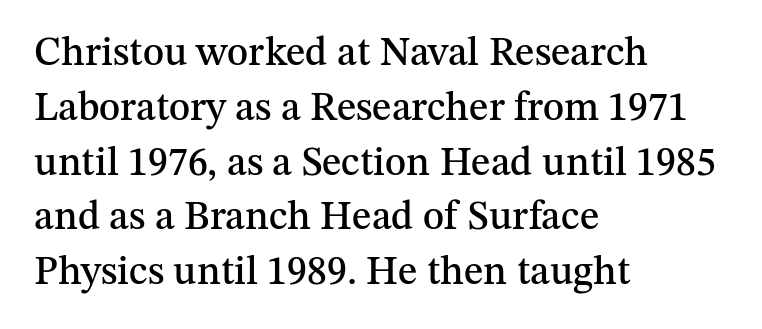
Q: Is the text italic (slanted)? A: No, it is upright.
Q: Is the typeface a serif or a sans-serif typeface? A: Serif.
Q: Is the text underlined? A: No.
Q: How is the paragraph aligned? A: Left-aligned.
Q: Is the spacing between letters normal or unusually wide? A: Normal.
Q: Is the spacing between lines tight, normal or loose? A: Normal.
Q: Width (condensed, normal, or wide)? A: Normal.
Q: Stroke contrast? A: Medium.
Q: x-height? A: Medium.
Q: Monospaced? A: No.
